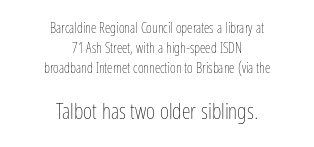
Q: Is the text bold? A: No.
Q: Is the text italic (slanted)? A: No, it is upright.
Q: Is the text underlined? A: No.
Q: How is the paragraph aligned? A: Centered.
Q: Is the spacing between letters normal or unusually wide? A: Normal.
Q: Is the spacing between lines tight, normal or loose? A: Normal.
Q: Which block of text is set in a larger size, the first (top) or the second (bottom)? A: The second (bottom) one.
